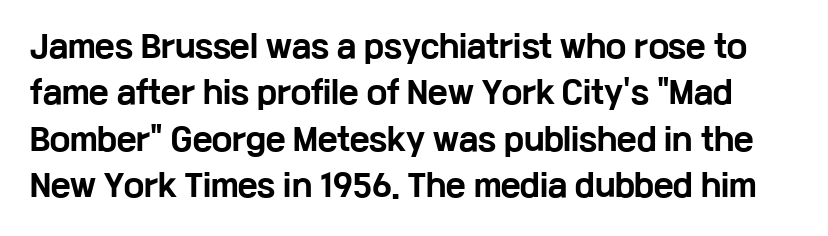
Q: Is the text bold? A: Yes.
Q: Is the text italic (slanted)? A: No, it is upright.
Q: Is the typeface a serif or a sans-serif typeface? A: Sans-serif.
Q: Is the text underlined? A: No.
Q: Is the spacing between letters normal or unusually wide? A: Normal.
Q: Is the spacing between lines tight, normal or loose? A: Normal.
Q: Width (condensed, normal, or wide)? A: Wide.
Q: Stroke contrast? A: Low.
Q: x-height? A: Medium.
Q: Monospaced? A: No.
